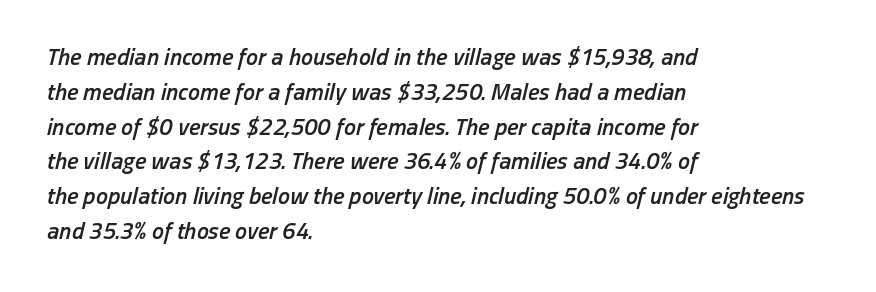
Q: Is the text bold? A: Semi-bold.
Q: Is the text italic (slanted)? A: Yes, it leans right by about 13 degrees.
Q: Is the text underlined? A: No.
Q: How is the paragraph aligned? A: Left-aligned.
Q: Is the spacing between letters normal or unusually wide? A: Normal.
Q: Is the spacing between lines tight, normal or loose? A: Normal.
